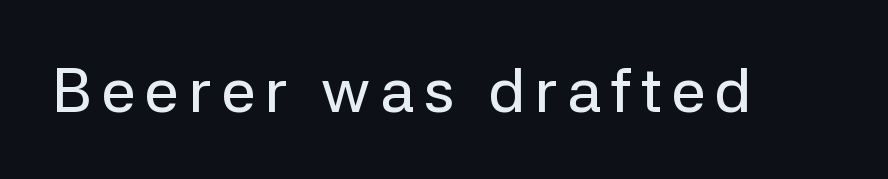
Q: Is the text italic (slanted)? A: No, it is upright.
Q: Is the typeface a serif or a sans-serif typeface? A: Sans-serif.
Q: Is the text underlined? A: No.
Q: Width (condensed, normal, or wide)? A: Normal.
Q: Stroke contrast? A: Low.
Q: x-height? A: Medium.
Q: Monospaced? A: No.
